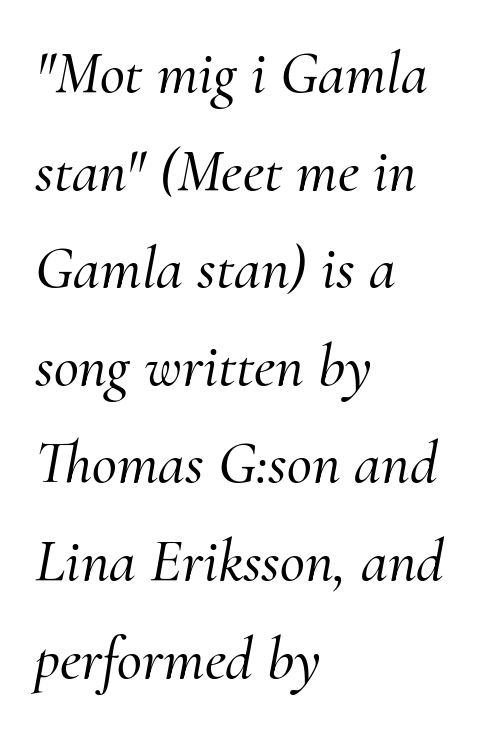
The image shows 61 px serif type, italic (leaning right); set left-aligned, normal line spacing (1.6x), normal letter spacing, not underlined; medium stroke contrast and a small x-height.
